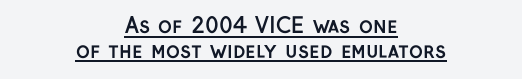
Compared with a flush-left layout, this one balances lines on the center instead. A dark, heavy texture on the line: the type is bold. Emphasis is given by a line drawn under the lettering. Upright lettering throughout.
